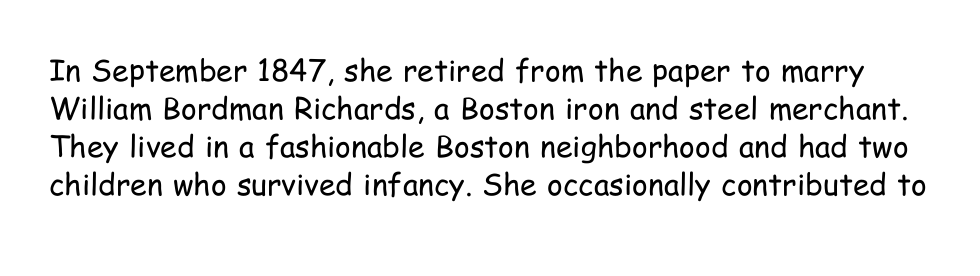
The image shows 30 px regular-weight, condensed sans-serif type, upright; set normal line spacing (1.27x), normal letter spacing, not underlined; low stroke contrast and a medium x-height.
